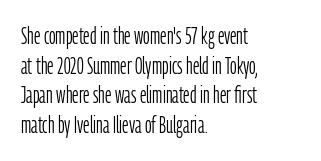
{"italic": "no", "bold": "no", "underline": "no", "align": "left", "line_spacing": "normal", "line_spacing_ratio": 1.29, "letter_spacing": "normal", "letter_spacing_em": 0.0, "glyph_px": 23}
